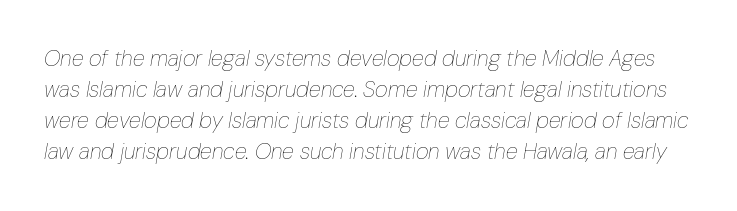
{"italic": "yes", "lean": "right", "slant_degrees": 10, "bold": "no", "underline": "no", "line_spacing": "normal", "line_spacing_ratio": 1.41, "letter_spacing": "normal", "letter_spacing_em": 0.0, "glyph_px": 22}
